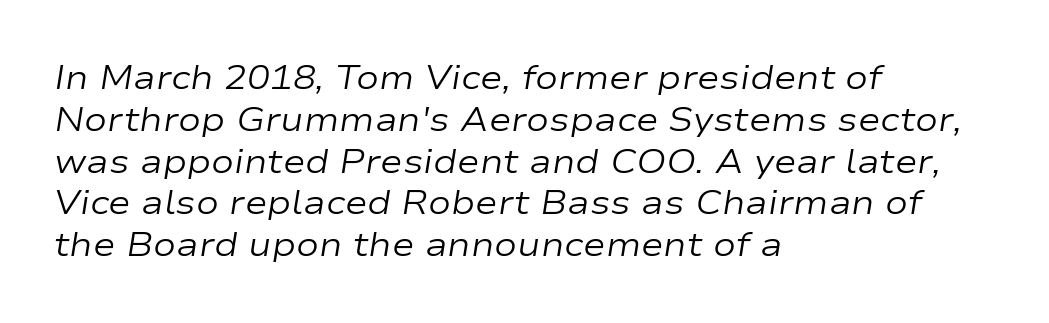
The image shows 34 px regular-weight, wide type, italic (leaning right); set left-aligned, line spacing 1.23x, normal letter spacing, not underlined; low stroke contrast and a medium x-height.
